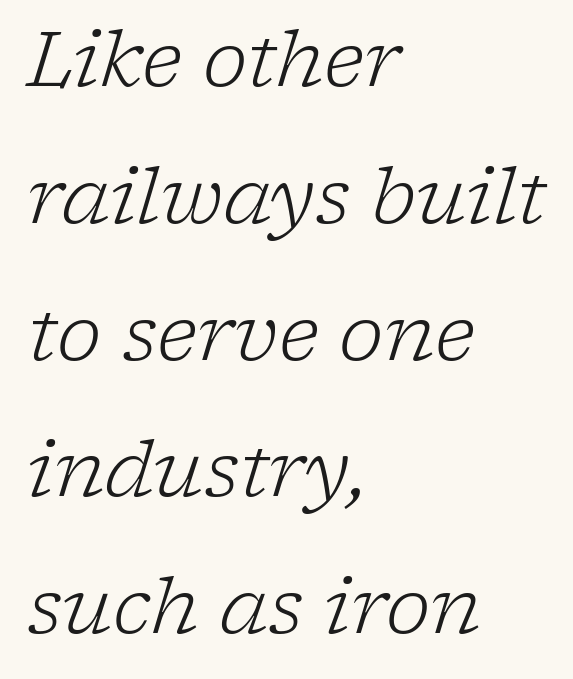
No extra ink here — the face is not bold. The area under the type is left untouched. This rendering leaves character spacing at its baseline value. Type style note: has serifs. Every row of glyphs begins at an identical x-position on the left. Note the varied advance widths — an 'i' is clearly narrower than an 'm'.
